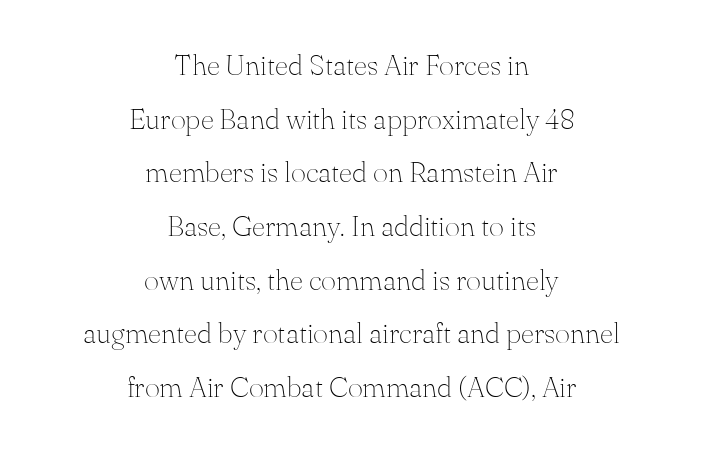
The image shows 29 px thin serif type, upright; set centered, line spacing 1.85x, normal letter spacing, not underlined; medium stroke contrast and a small x-height.
